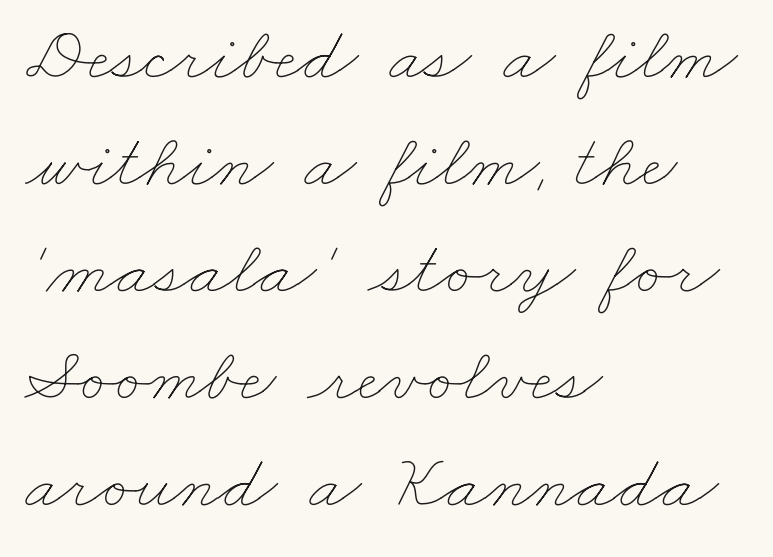
Q: Is the text bold? A: No.
Q: Is the text underlined? A: No.
Q: How is the paragraph aligned? A: Left-aligned.
Q: Is the spacing between letters normal or unusually wide? A: Normal.
Q: Is the spacing between lines tight, normal or loose? A: Normal.
Q: Width (condensed, normal, or wide)? A: Wide.
Q: Stroke contrast? A: Low.
Q: x-height? A: Small.
Q: Monospaced? A: No.
